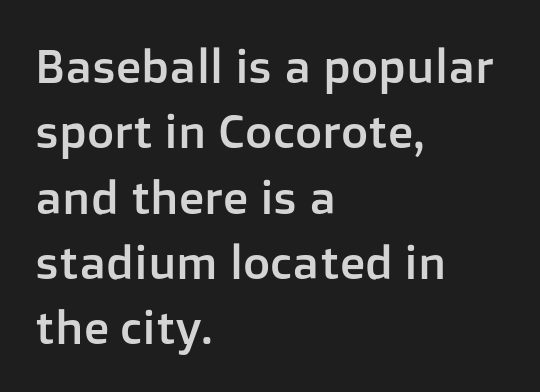
{"serif": "no", "italic": "no", "width": "normal", "stroke_contrast": "low", "x_height": "medium", "monospaced": "no", "underline": "no", "align": "left", "line_spacing": "normal", "line_spacing_ratio": 1.39, "letter_spacing": "normal", "letter_spacing_em": 0.0, "glyph_px": 47}
